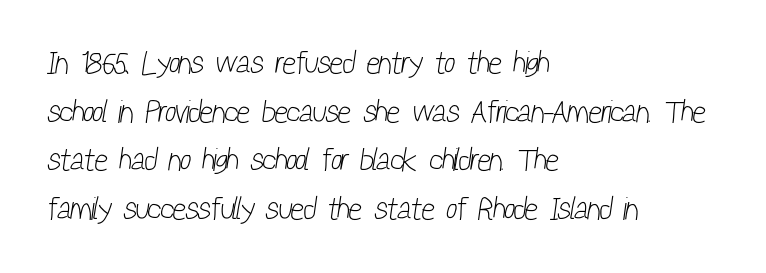
{"serif": "no", "bold": "no", "weight": "light", "width": "condensed", "stroke_contrast": "low", "x_height": "medium", "monospaced": "no", "underline": "no", "align": "left", "line_spacing": "normal", "line_spacing_ratio": 1.52, "letter_spacing": "normal", "letter_spacing_em": 0.0, "glyph_px": 32}
